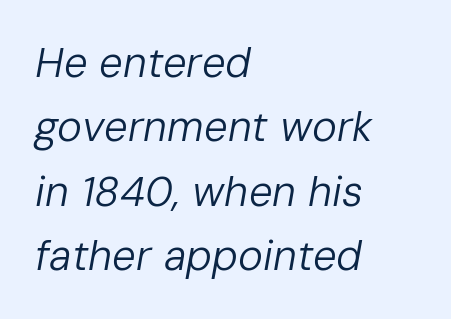
The image shows 42 px regular-weight type, italic (leaning right); set left-aligned, normal line spacing (1.53x), normal letter spacing, not underlined; low stroke contrast and a medium x-height.
